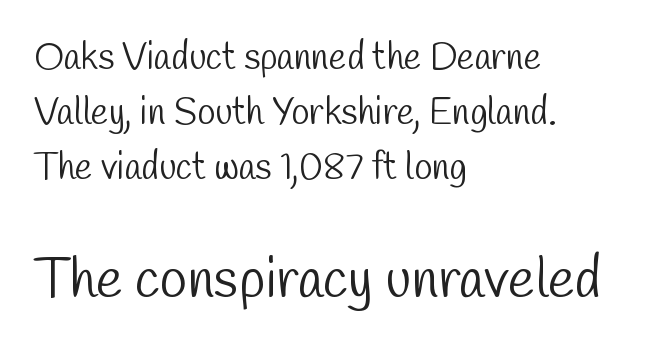
The image shows 56 px light, condensed sans-serif type; set left-aligned, normal line spacing (1.49x), normal letter spacing, not underlined; the second (bottom) block is 1.51x larger; low stroke contrast and a medium x-height.
